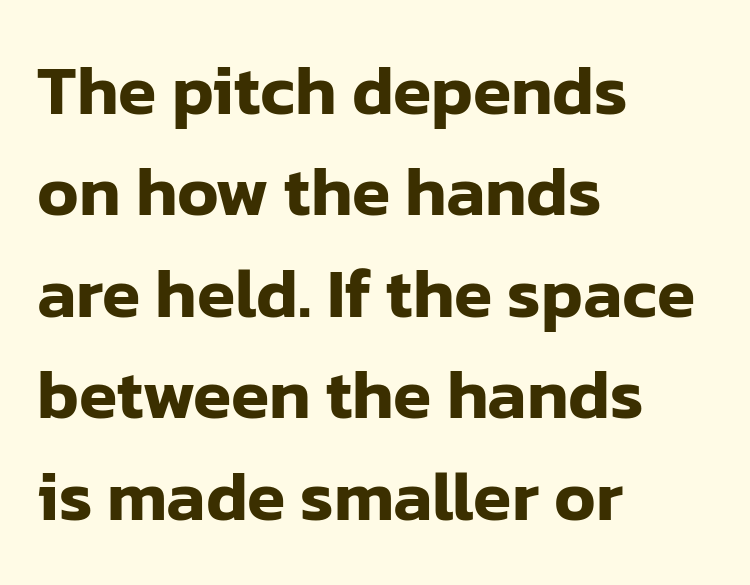
Q: Is the text italic (slanted)? A: No, it is upright.
Q: Is the typeface a serif or a sans-serif typeface? A: Sans-serif.
Q: Is the text underlined? A: No.
Q: How is the paragraph aligned? A: Left-aligned.
Q: Is the spacing between letters normal or unusually wide? A: Normal.
Q: Is the spacing between lines tight, normal or loose? A: Normal.
Q: Width (condensed, normal, or wide)? A: Normal.
Q: Stroke contrast? A: Low.
Q: x-height? A: Medium.
Q: Monospaced? A: No.
